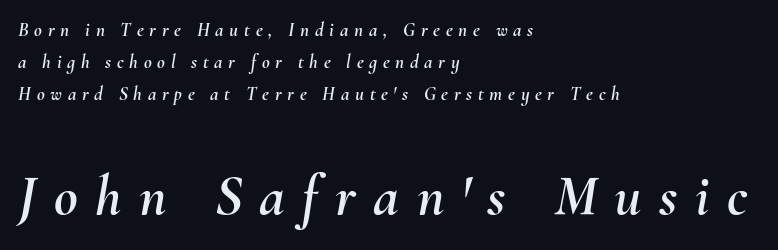
{"italic": "yes", "lean": "right", "slant_degrees": 10, "width": "normal", "stroke_contrast": "medium", "x_height": "small", "monospaced": "no", "underline": "no", "align": "left", "line_spacing": "normal", "line_spacing_ratio": 1.68, "letter_spacing": "wide", "letter_spacing_em": 0.3, "larger_block": "second", "size_ratio": 3.05, "glyph_px": 58}
